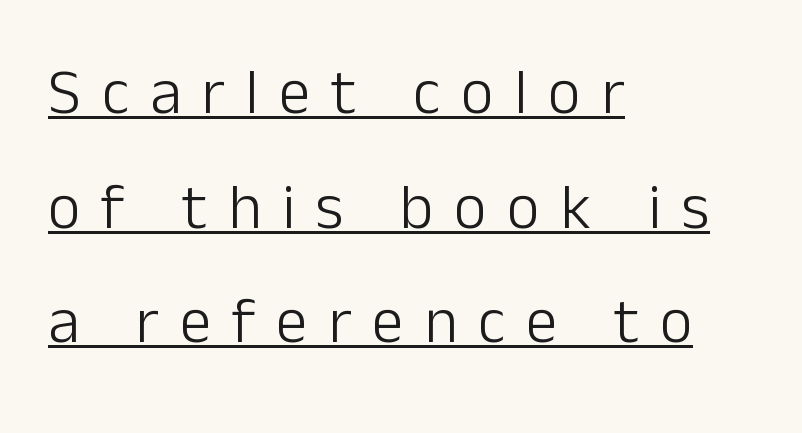
{"serif": "no", "italic": "no", "bold": "no", "weight": "light", "width": "normal", "stroke_contrast": "low", "x_height": "medium", "monospaced": "no", "underline": "yes", "align": "left", "line_spacing_ratio": 1.79, "letter_spacing": "wide", "letter_spacing_em": 0.32, "glyph_px": 64}
